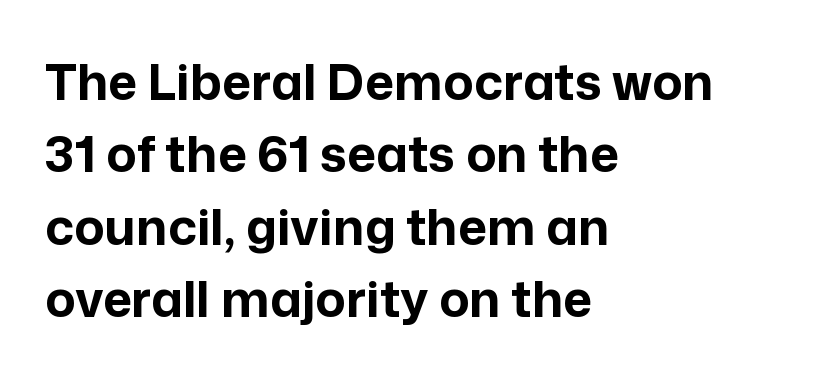
Q: Is the text bold? A: Yes.
Q: Is the text italic (slanted)? A: No, it is upright.
Q: Is the typeface a serif or a sans-serif typeface? A: Sans-serif.
Q: Is the text underlined? A: No.
Q: How is the paragraph aligned? A: Left-aligned.
Q: Is the spacing between letters normal or unusually wide? A: Normal.
Q: Is the spacing between lines tight, normal or loose? A: Normal.
Q: Width (condensed, normal, or wide)? A: Normal.
Q: Stroke contrast? A: Low.
Q: x-height? A: Medium.
Q: Monospaced? A: No.
